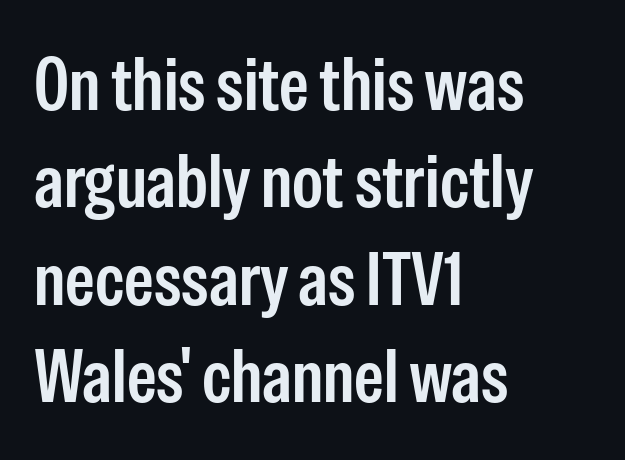
Unlike a traditional serif, this face leaves its strokes unadorned. Spacing between characters is what you'd get straight out of the box. Check the space under the baseline: it is left empty. Every character sits straight up, as roman type does.
